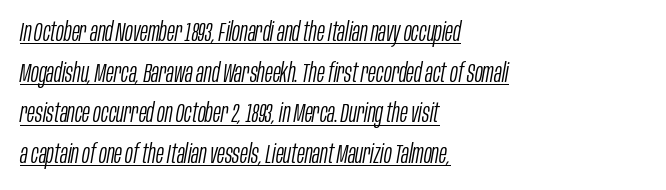
Stroke thickness stays within the range of a standard reading face or lighter. This sample carries an underscore along the baseline area. The ragged edge is on the right, which tells us the setting is flush left. Regarding leading, the lines here are spaced in the standard way.
